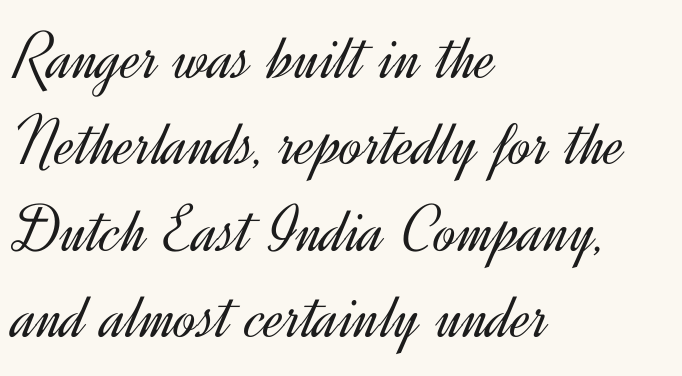
{"serif": "no", "bold": "no", "weight": "light", "width": "normal", "x_height": "small", "monospaced": "no", "underline": "no", "align": "left", "line_spacing": "normal", "line_spacing_ratio": 1.27, "letter_spacing": "normal", "letter_spacing_em": 0.0, "glyph_px": 68}
